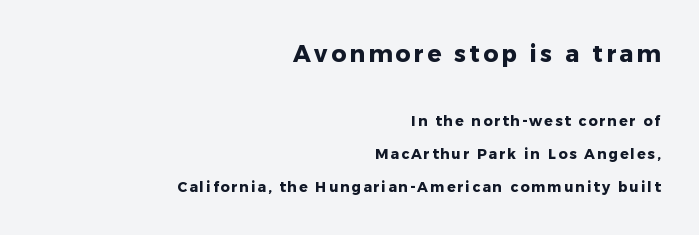
{"italic": "no", "bold": "yes", "underline": "no", "align": "right", "line_spacing": "loose", "line_spacing_ratio": 2.36, "larger_block": "first", "size_ratio": 1.64, "glyph_px": 23}
